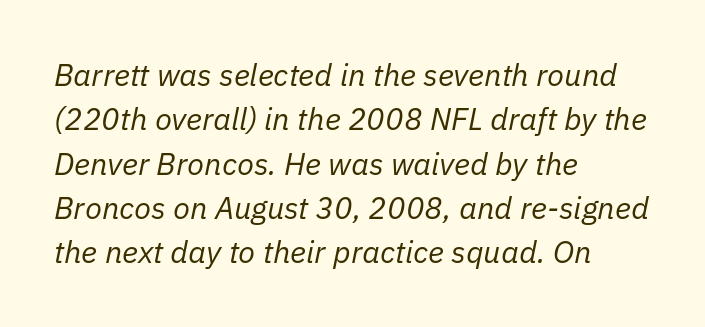
Q: Is the text bold? A: No.
Q: Is the text italic (slanted)? A: Yes, it leans right by about 11 degrees.
Q: Is the text underlined? A: No.
Q: How is the paragraph aligned? A: Left-aligned.
Q: Is the spacing between letters normal or unusually wide? A: Normal.
Q: Is the spacing between lines tight, normal or loose? A: Normal.
Q: Width (condensed, normal, or wide)? A: Normal.
Q: Stroke contrast? A: Low.
Q: x-height? A: Medium.
Q: Monospaced? A: No.
